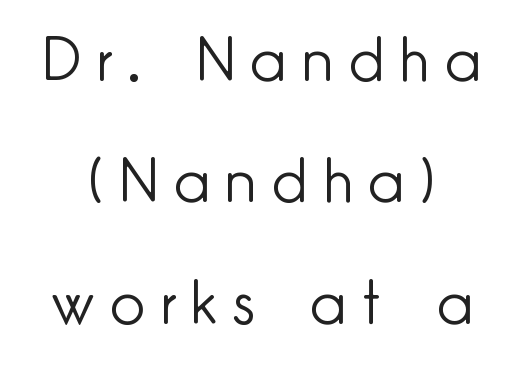
{"serif": "no", "italic": "no", "bold": "no", "weight": "light", "width": "normal", "stroke_contrast": "low", "x_height": "small", "monospaced": "no", "underline": "no", "align": "center", "line_spacing": "loose", "line_spacing_ratio": 1.99, "letter_spacing": "wide", "letter_spacing_em": 0.26, "glyph_px": 61}
